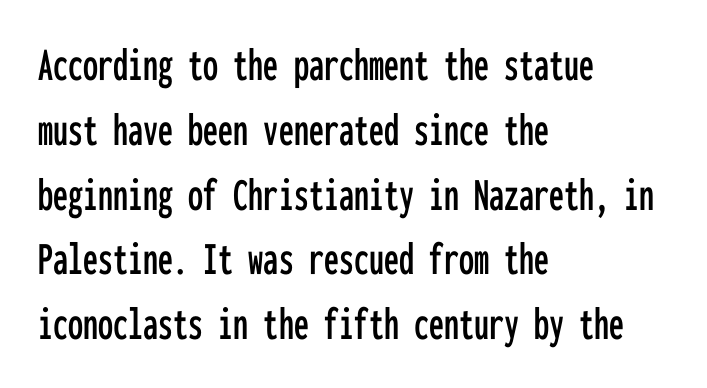
The image shows 48 px condensed sans-serif type, upright, monospaced; set left-aligned, normal line spacing (1.35x), normal letter spacing, not underlined; low stroke contrast and a medium x-height.
